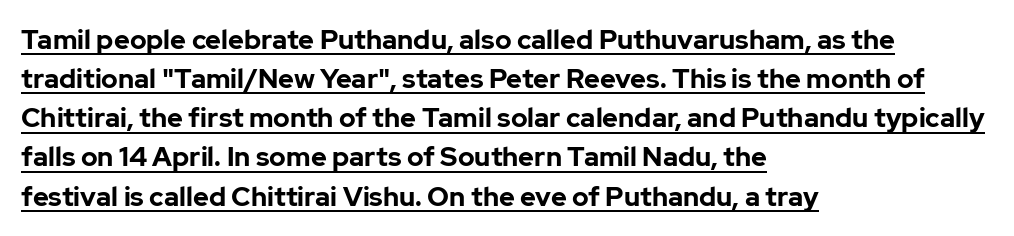
Q: Is the text bold? A: Yes.
Q: Is the text italic (slanted)? A: No, it is upright.
Q: Is the text underlined? A: Yes.
Q: How is the paragraph aligned? A: Left-aligned.
Q: Is the spacing between letters normal or unusually wide? A: Normal.
Q: Is the spacing between lines tight, normal or loose? A: Normal.
